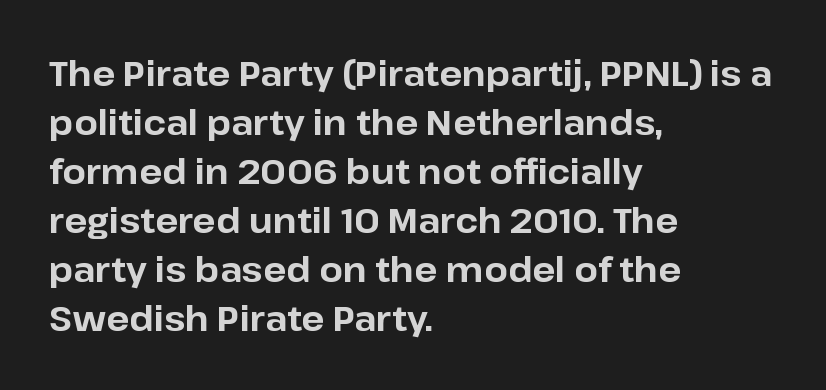
{"serif": "no", "italic": "no", "bold": "yes", "weight": "bold", "width": "normal", "stroke_contrast": "low", "x_height": "medium", "monospaced": "no", "underline": "no", "align": "left", "line_spacing": "normal", "line_spacing_ratio": 1.44, "letter_spacing": "normal", "letter_spacing_em": 0.0, "glyph_px": 34}
